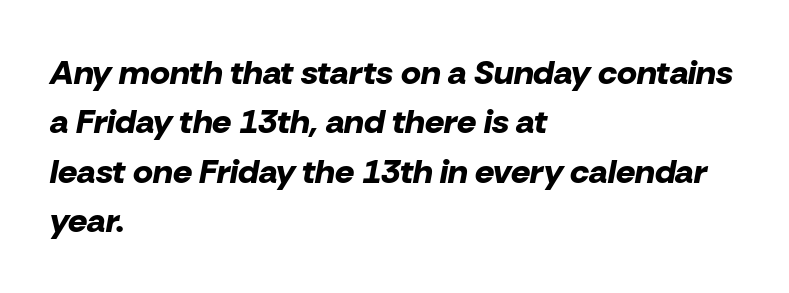
{"italic": "yes", "lean": "right", "slant_degrees": 10, "bold": "yes", "weight": "bold", "width": "normal", "stroke_contrast": "low", "x_height": "medium", "monospaced": "no", "underline": "no", "align": "left", "line_spacing": "normal", "line_spacing_ratio": 1.45, "letter_spacing": "normal", "letter_spacing_em": 0.0, "glyph_px": 34}
